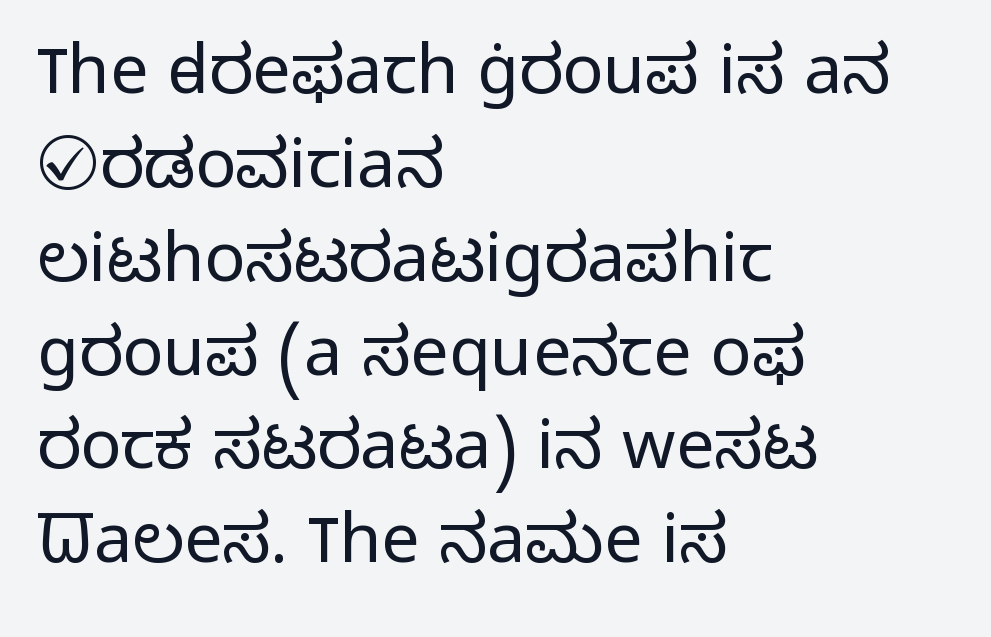
The image shows 68 px light sans-serif type, upright; set left-aligned, normal line spacing (1.38x), normal letter spacing, not underlined; low stroke contrast and a medium x-height.
